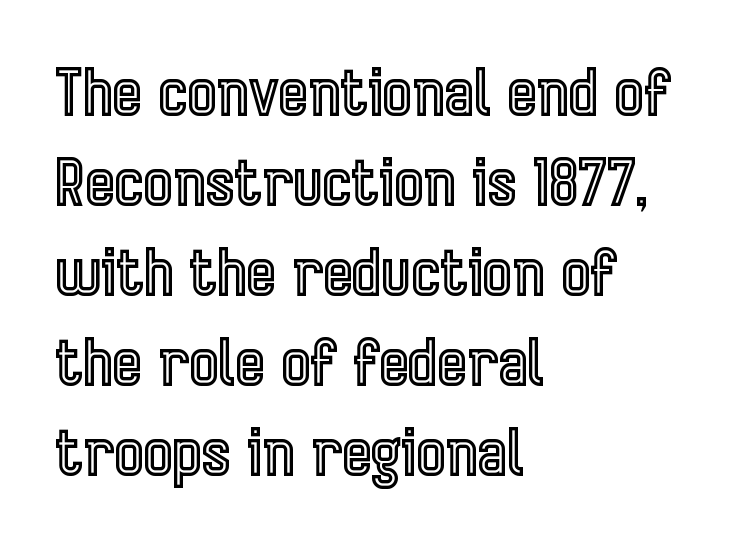
{"italic": "no", "width": "condensed", "x_height": "medium", "monospaced": "no", "underline": "no", "align": "left", "line_spacing": "normal", "line_spacing_ratio": 1.43, "letter_spacing": "normal", "letter_spacing_em": 0.0, "glyph_px": 63}
